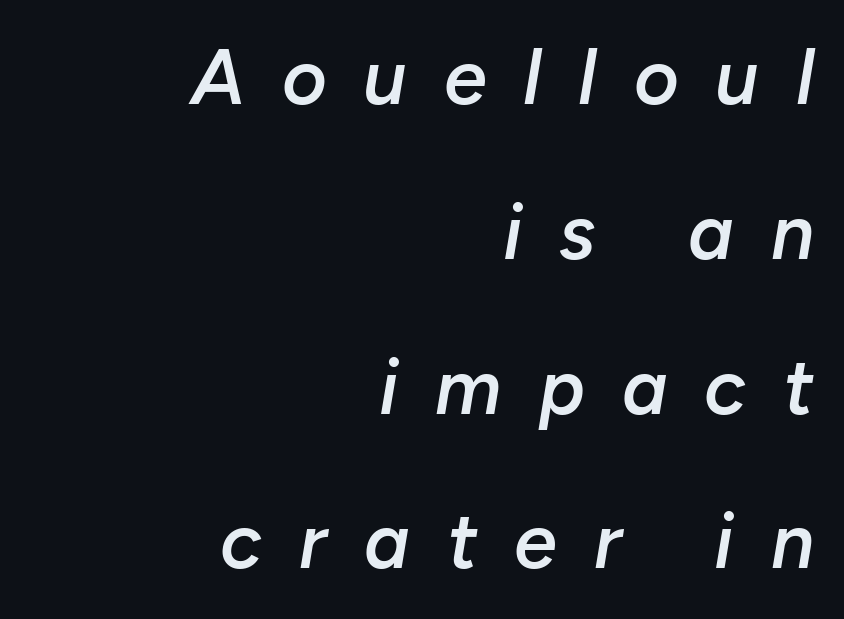
Each letter keeps its own natural width here, so spacing adapts to shape. Posture: slanted. Reading down the block, your eye finds every line finishing at a fixed right position. The glyphs are unaccompanied by any horizontal stroke below them. A fair bit of extra ink — the face is semibold, not bold. A typesetter would call this heavily tracked-out type.
